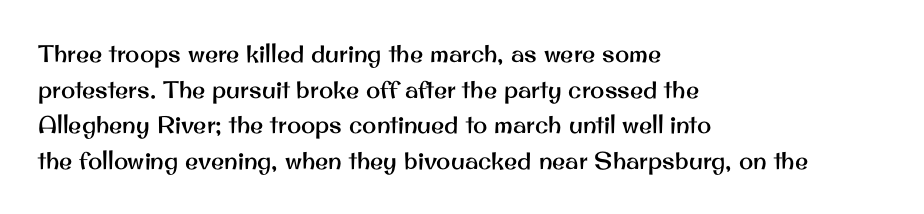
Q: Is the text italic (slanted)? A: No, it is upright.
Q: Is the text underlined? A: No.
Q: How is the paragraph aligned? A: Left-aligned.
Q: Is the spacing between letters normal or unusually wide? A: Normal.
Q: Is the spacing between lines tight, normal or loose? A: Normal.
